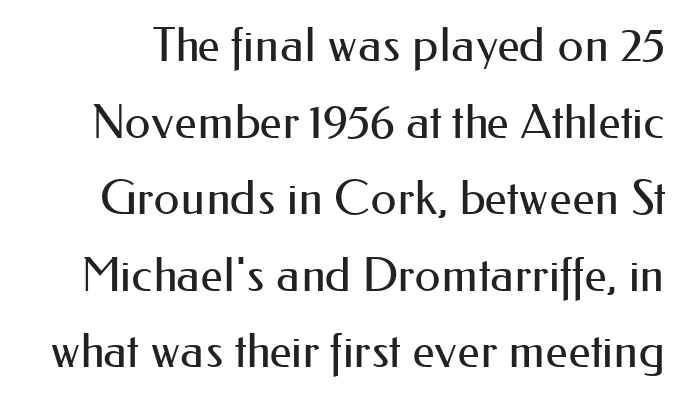
The image shows 47 px regular-weight sans-serif type, upright; set normal line spacing (1.63x), normal letter spacing, not underlined; medium stroke contrast and a small x-height.
